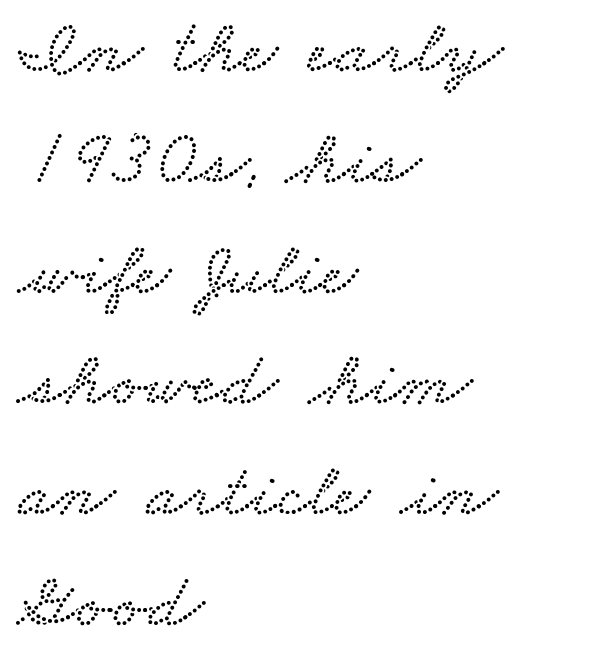
The image shows 78 px wide type; set left-aligned, normal line spacing (1.42x), normal letter spacing, not underlined; low stroke contrast and a small x-height.
